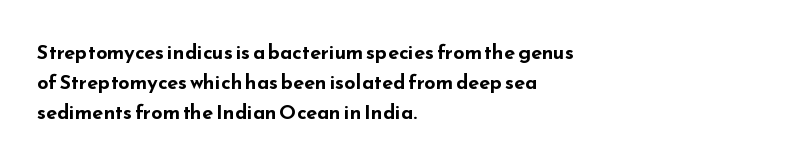
Where is the straight margin? On the left. Between one letter and the next there's only the usual sliver of space. Is there any slant? The stems are plumb. Every letter is thick-stroked: bold, no question.
